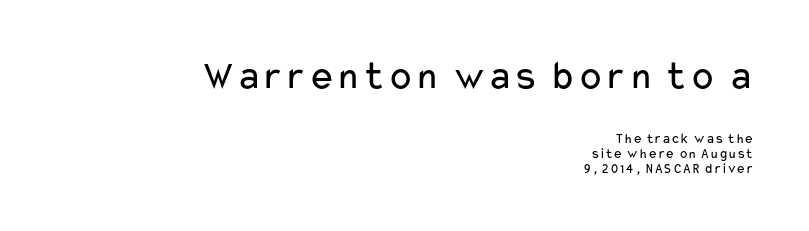
The image shows 41 px regular-weight, wide sans-serif type, upright; set right-aligned, tight line spacing (1.06x), normal letter spacing, not underlined; the first (top) block is 2.93x larger; low stroke contrast and a medium x-height.
